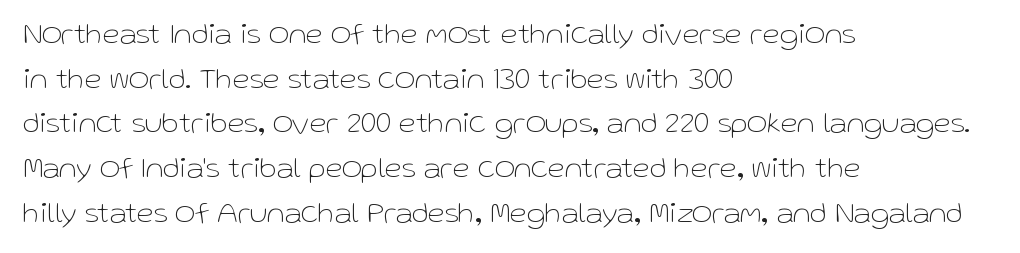
Q: Is the text bold? A: No.
Q: Is the text italic (slanted)? A: No, it is upright.
Q: Is the typeface a serif or a sans-serif typeface? A: Sans-serif.
Q: Is the text underlined? A: No.
Q: How is the paragraph aligned? A: Left-aligned.
Q: Is the spacing between letters normal or unusually wide? A: Normal.
Q: Is the spacing between lines tight, normal or loose? A: Normal.
Q: Width (condensed, normal, or wide)? A: Normal.
Q: Stroke contrast? A: Low.
Q: x-height? A: Medium.
Q: Monospaced? A: No.
